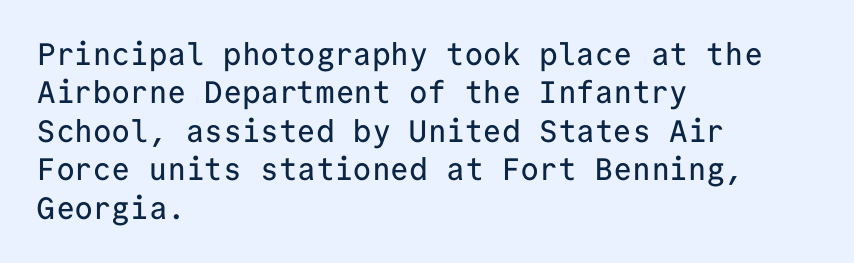
Q: Is the text italic (slanted)? A: No, it is upright.
Q: Is the typeface a serif or a sans-serif typeface? A: Sans-serif.
Q: Is the text underlined? A: No.
Q: How is the paragraph aligned? A: Left-aligned.
Q: Is the spacing between letters normal or unusually wide? A: Normal.
Q: Width (condensed, normal, or wide)? A: Normal.
Q: Stroke contrast? A: Low.
Q: x-height? A: Medium.
Q: Monospaced? A: Yes.
